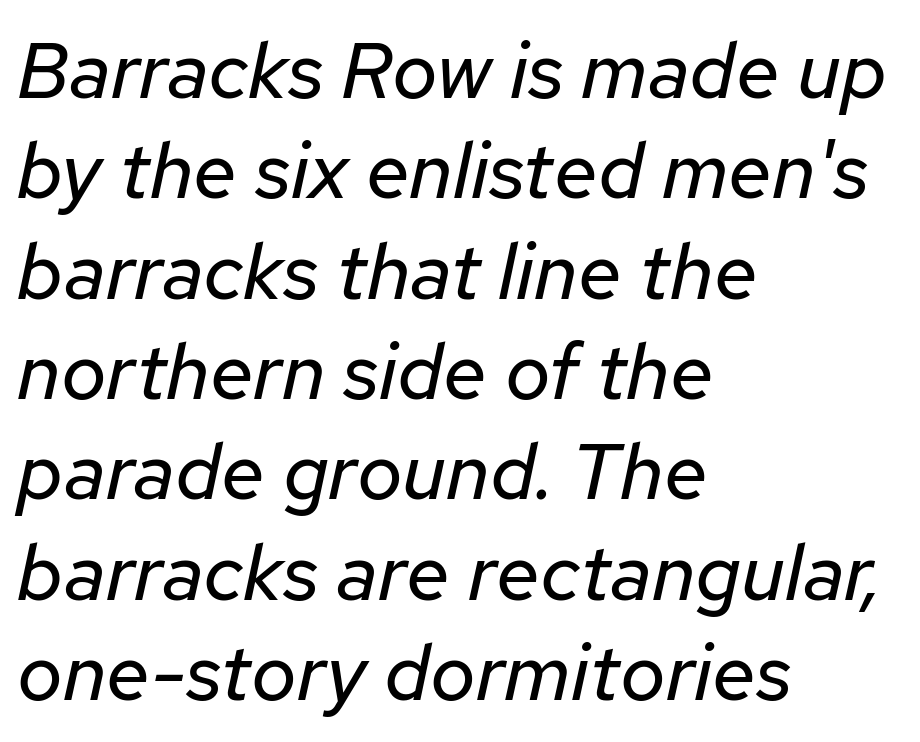
The image shows 79 px regular-weight type, italic (leaning right); set left-aligned, normal line spacing (1.27x), normal letter spacing, not underlined; low stroke contrast and a medium x-height.
